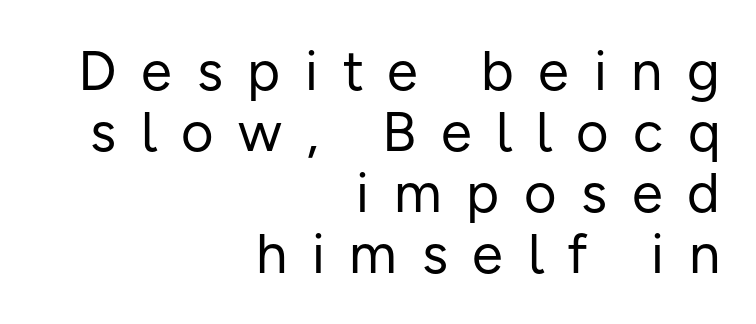
{"serif": "no", "italic": "no", "bold": "no", "weight": "regular", "width": "normal", "stroke_contrast": "low", "x_height": "medium", "monospaced": "no", "underline": "no", "align": "right", "line_spacing": "tight", "line_spacing_ratio": 1.09, "letter_spacing": "wide", "letter_spacing_em": 0.44, "glyph_px": 56}
